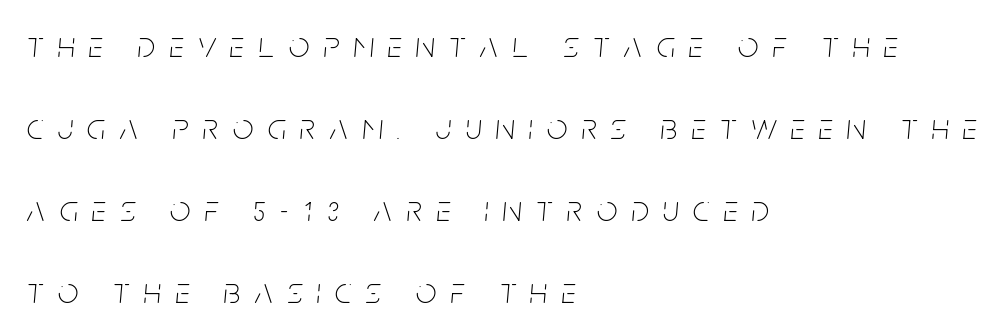
The specimen reads as italic at a glance. Notice how the passage keeps a crisp vertical edge on the left only. Any mark beneath the type? The region is blank. Is this a fixed-width face? No — the glyphs have proportional, varying widths.
